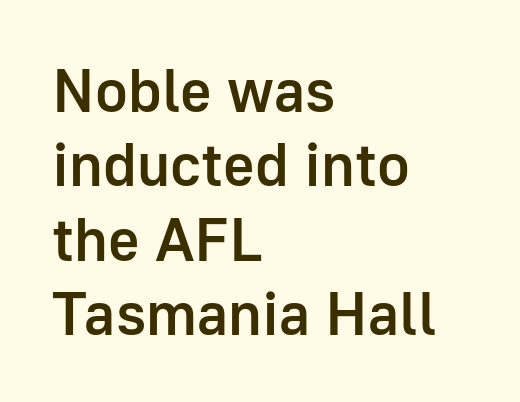
{"serif": "no", "italic": "no", "bold": "semi", "weight": "semibold", "width": "normal", "stroke_contrast": "low", "x_height": "medium", "monospaced": "no", "underline": "no", "align": "left", "line_spacing_ratio": 1.22, "letter_spacing": "normal", "letter_spacing_em": 0.0, "glyph_px": 61}
